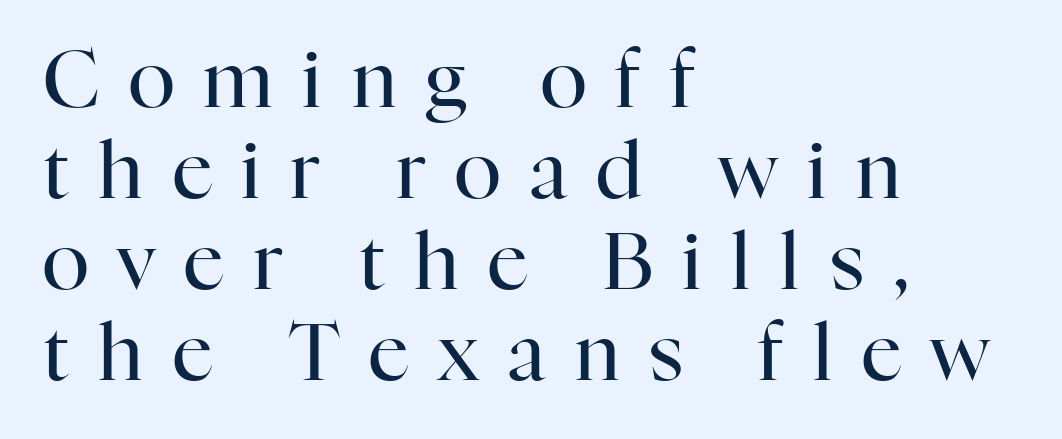
Q: Is the text bold? A: No.
Q: Is the text italic (slanted)? A: No, it is upright.
Q: Is the typeface a serif or a sans-serif typeface? A: Serif.
Q: Is the text underlined? A: No.
Q: How is the paragraph aligned? A: Left-aligned.
Q: Is the spacing between letters normal or unusually wide? A: Unusually wide.
Q: Is the spacing between lines tight, normal or loose? A: Tight.
Q: Width (condensed, normal, or wide)? A: Normal.
Q: Stroke contrast? A: High.
Q: x-height? A: Medium.
Q: Monospaced? A: No.
